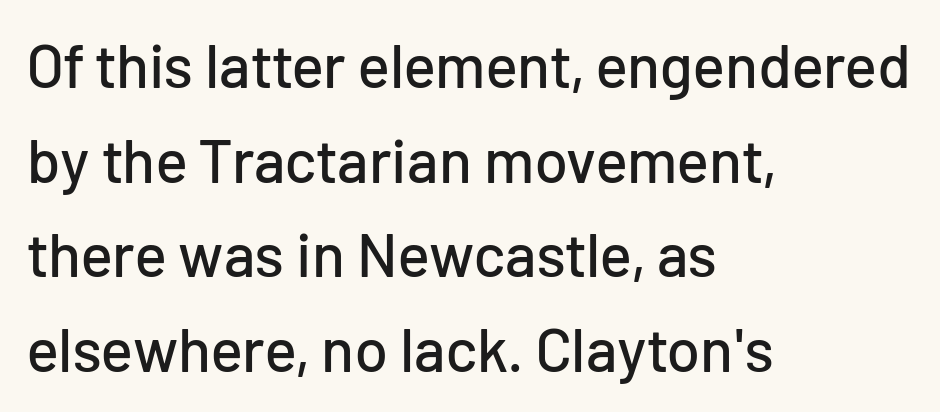
Q: Is the text italic (slanted)? A: No, it is upright.
Q: Is the typeface a serif or a sans-serif typeface? A: Sans-serif.
Q: Is the text underlined? A: No.
Q: How is the paragraph aligned? A: Left-aligned.
Q: Is the spacing between letters normal or unusually wide? A: Normal.
Q: Is the spacing between lines tight, normal or loose? A: Normal.
Q: Width (condensed, normal, or wide)? A: Normal.
Q: Stroke contrast? A: Low.
Q: x-height? A: Medium.
Q: Monospaced? A: No.
